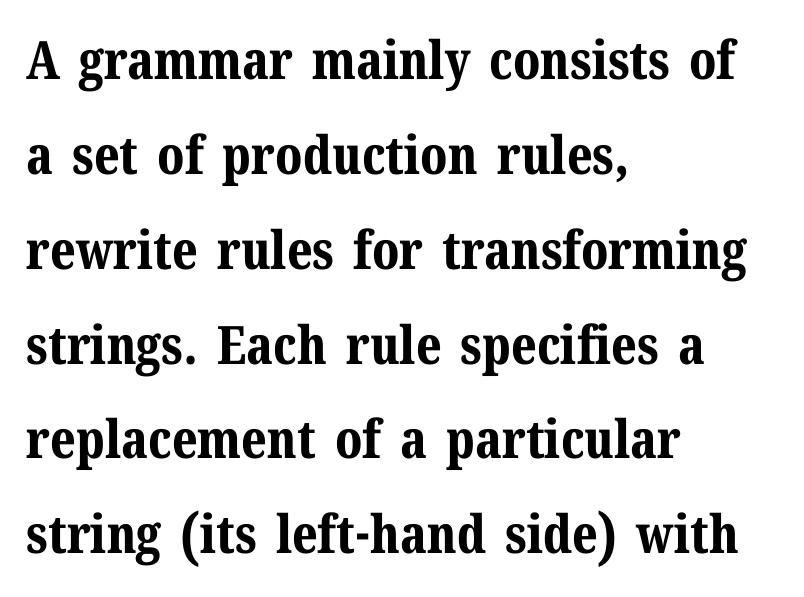
Q: Is the text bold? A: Yes.
Q: Is the text italic (slanted)? A: No, it is upright.
Q: Is the typeface a serif or a sans-serif typeface? A: Serif.
Q: Is the text underlined? A: No.
Q: How is the paragraph aligned? A: Left-aligned.
Q: Is the spacing between letters normal or unusually wide? A: Normal.
Q: Width (condensed, normal, or wide)? A: Normal.
Q: Stroke contrast? A: Medium.
Q: x-height? A: Medium.
Q: Monospaced? A: No.
